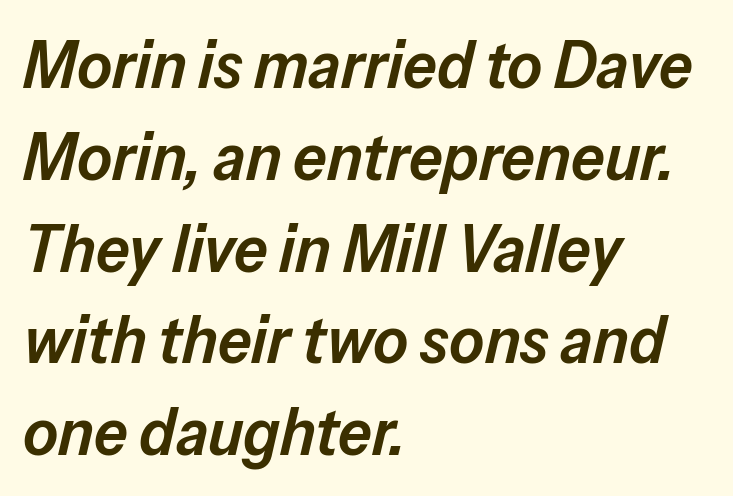
{"italic": "yes", "lean": "right", "slant_degrees": 13, "bold": "semi", "weight": "semibold", "width": "normal", "stroke_contrast": "low", "x_height": "medium", "monospaced": "no", "underline": "no", "align": "left", "line_spacing": "normal", "line_spacing_ratio": 1.37, "letter_spacing": "normal", "letter_spacing_em": 0.0, "glyph_px": 67}
